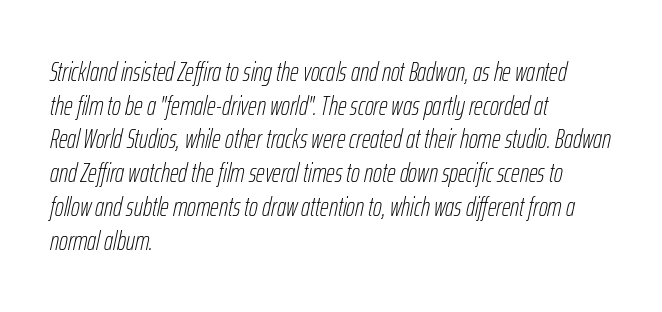
Q: Is the text bold? A: No.
Q: Is the text italic (slanted)? A: Yes, it leans right by about 12 degrees.
Q: Is the text underlined? A: No.
Q: How is the paragraph aligned? A: Left-aligned.
Q: Is the spacing between letters normal or unusually wide? A: Normal.
Q: Is the spacing between lines tight, normal or loose? A: Normal.
